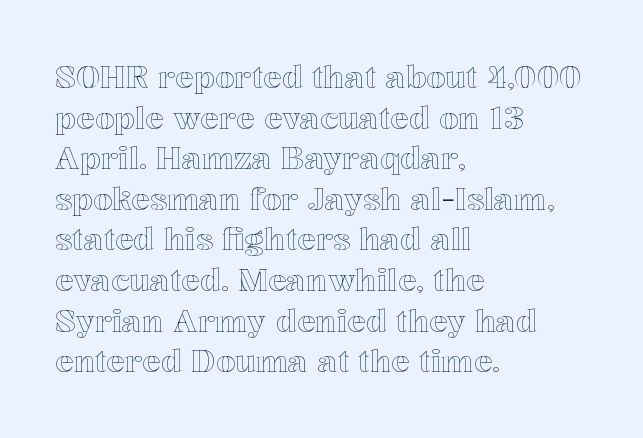
{"italic": "no", "width": "normal", "x_height": "medium", "monospaced": "no", "underline": "no", "align": "left", "line_spacing": "normal", "line_spacing_ratio": 1.31, "letter_spacing": "normal", "letter_spacing_em": 0.0, "glyph_px": 31}
